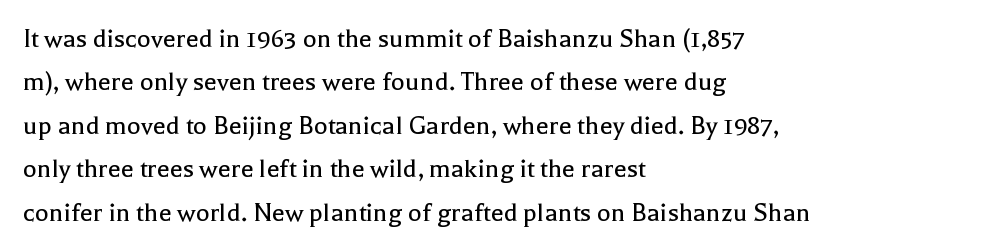
Q: Is the text bold? A: No.
Q: Is the text italic (slanted)? A: No, it is upright.
Q: Is the typeface a serif or a sans-serif typeface? A: Serif.
Q: Is the text underlined? A: No.
Q: How is the paragraph aligned? A: Left-aligned.
Q: Is the spacing between letters normal or unusually wide? A: Normal.
Q: Is the spacing between lines tight, normal or loose? A: Normal.
Q: Width (condensed, normal, or wide)? A: Normal.
Q: x-height? A: Medium.
Q: Monospaced? A: No.
